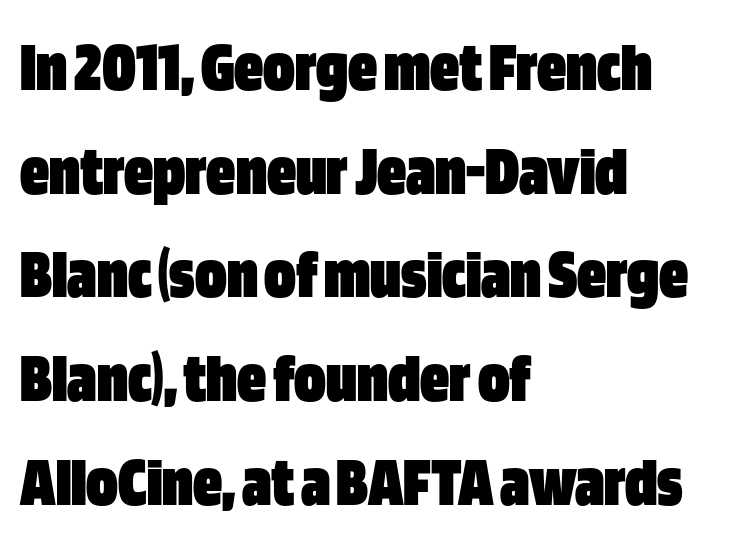
The image shows 72 px heavy, condensed sans-serif type, upright; set left-aligned, normal line spacing (1.44x), normal letter spacing, not underlined; low stroke contrast and a large x-height.
